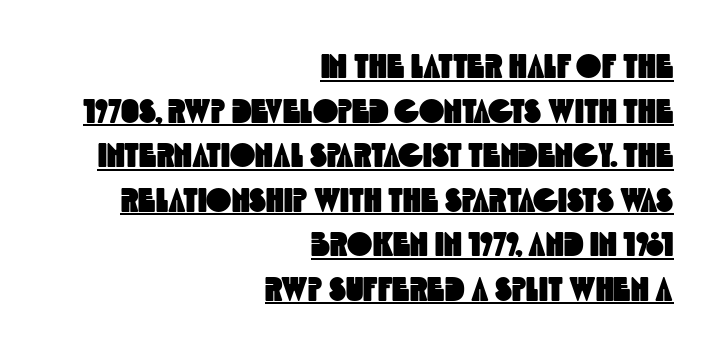
The image shows 34 px condensed sans-serif type; set right-aligned, normal line spacing (1.31x), normal letter spacing, underlined; a large x-height.
